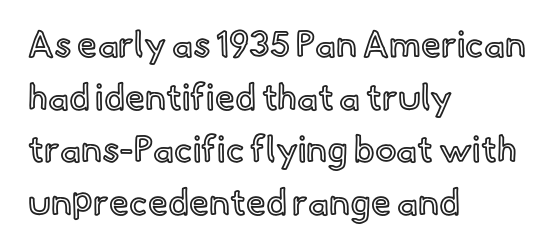
In terms of posture, this sample is upright. The rendering uses a moderate line-height, typical for paragraphs. Nobody touched the tracking dial on this one. Bare-footed words on every line.
